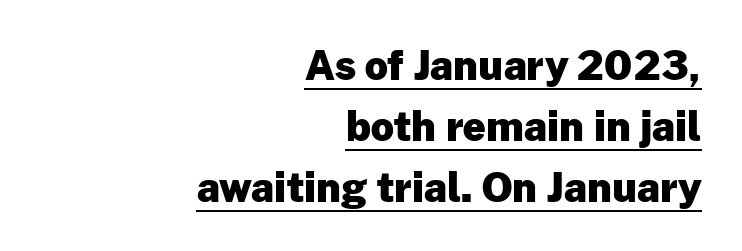
Q: Is the text bold? A: Yes.
Q: Is the text italic (slanted)? A: No, it is upright.
Q: Is the typeface a serif or a sans-serif typeface? A: Sans-serif.
Q: Is the text underlined? A: Yes.
Q: How is the paragraph aligned? A: Right-aligned.
Q: Is the spacing between letters normal or unusually wide? A: Normal.
Q: Is the spacing between lines tight, normal or loose? A: Normal.
Q: Width (condensed, normal, or wide)? A: Normal.
Q: Stroke contrast? A: Low.
Q: x-height? A: Medium.
Q: Monospaced? A: No.
